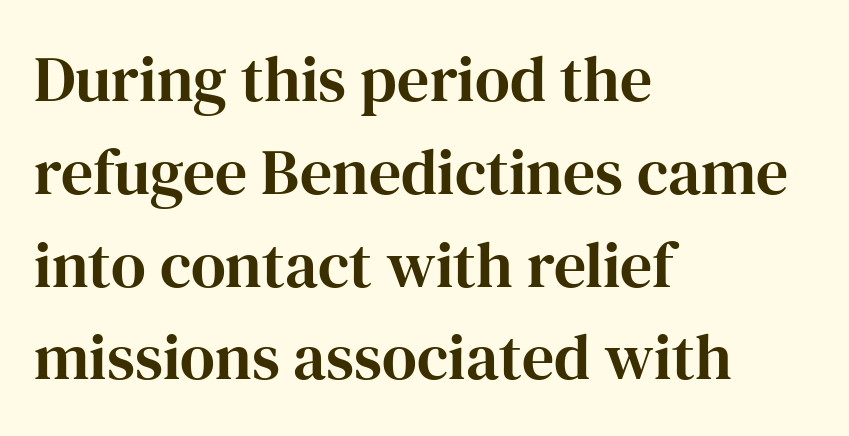
The type family on display is of the serif kind. The paragraph shown leans on its left margin. Style check: upright. Honestly, there is no underline to notice here at all.
